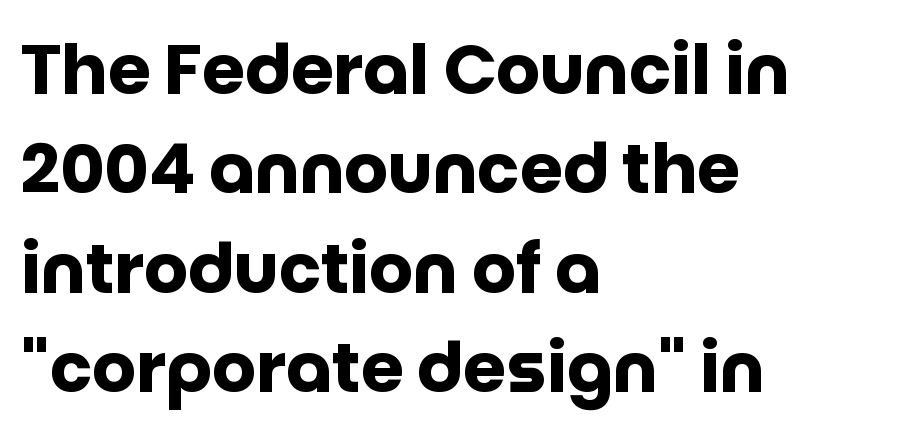
{"serif": "no", "italic": "no", "bold": "yes", "weight": "heavy", "width": "normal", "stroke_contrast": "low", "x_height": "large", "monospaced": "no", "underline": "no", "align": "left", "line_spacing": "normal", "line_spacing_ratio": 1.44, "letter_spacing": "normal", "letter_spacing_em": 0.0, "glyph_px": 69}
